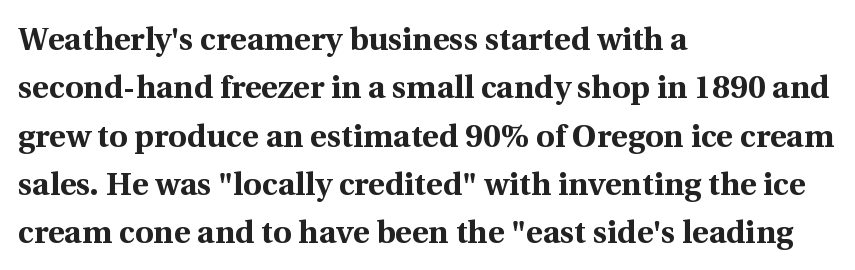
Q: Is the text bold? A: Yes.
Q: Is the text italic (slanted)? A: No, it is upright.
Q: Is the typeface a serif or a sans-serif typeface? A: Serif.
Q: Is the text underlined? A: No.
Q: How is the paragraph aligned? A: Left-aligned.
Q: Is the spacing between letters normal or unusually wide? A: Normal.
Q: Is the spacing between lines tight, normal or loose? A: Normal.
Q: Width (condensed, normal, or wide)? A: Normal.
Q: x-height? A: Medium.
Q: Monospaced? A: No.
